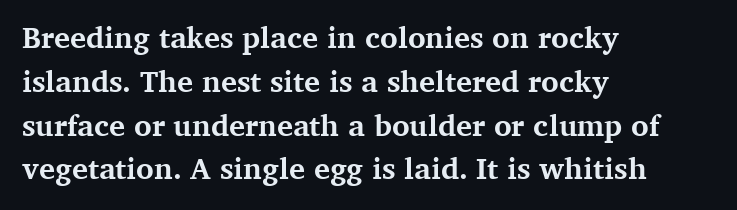
Q: Is the text bold? A: Yes.
Q: Is the text italic (slanted)? A: No, it is upright.
Q: Is the typeface a serif or a sans-serif typeface? A: Serif.
Q: Is the text underlined? A: No.
Q: How is the paragraph aligned? A: Left-aligned.
Q: Is the spacing between letters normal or unusually wide? A: Normal.
Q: Is the spacing between lines tight, normal or loose? A: Normal.
Q: Width (condensed, normal, or wide)? A: Normal.
Q: Stroke contrast? A: Medium.
Q: x-height? A: Medium.
Q: Monospaced? A: No.
